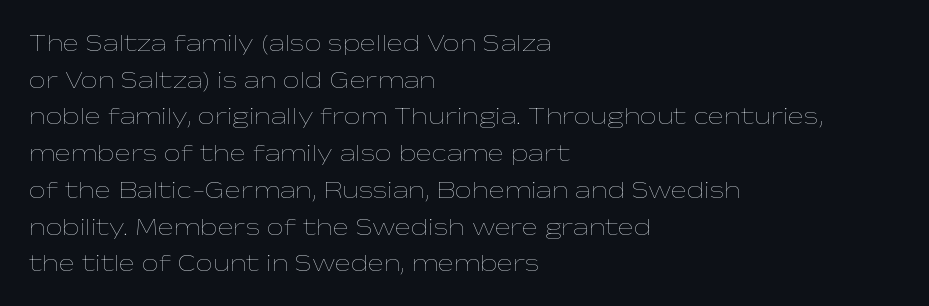
Standard letterfit; no display-style spreading of the glyphs. No chunkiness to these letters — they're not bold. This is roman type, the default non-slanted kind. Does the copy run flush right? No — it runs flush left.
